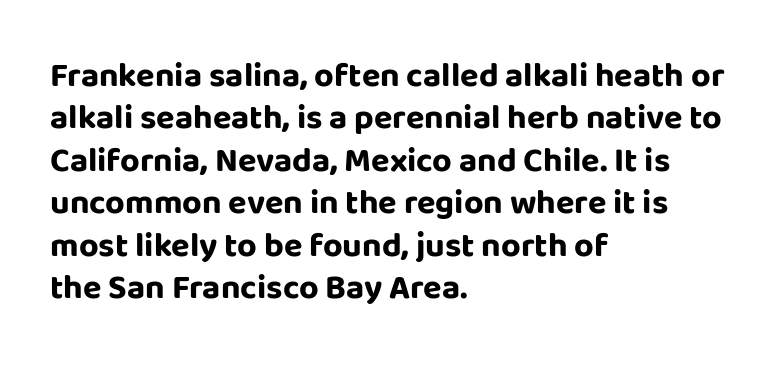
{"serif": "no", "italic": "no", "bold": "yes", "weight": "bold", "width": "normal", "stroke_contrast": "low", "x_height": "large", "monospaced": "no", "underline": "no", "align": "left", "line_spacing": "normal", "line_spacing_ratio": 1.25, "letter_spacing": "normal", "letter_spacing_em": 0.0, "glyph_px": 34}
